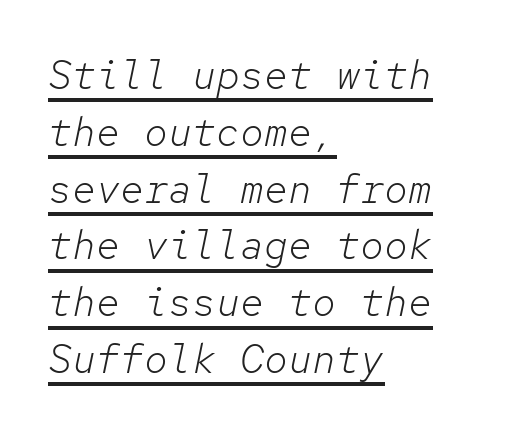
{"italic": "yes", "lean": "right", "slant_degrees": 12, "bold": "no", "weight": "light", "width": "normal", "stroke_contrast": "low", "x_height": "medium", "monospaced": "yes", "underline": "yes", "align": "left", "line_spacing": "normal", "line_spacing_ratio": 1.42, "letter_spacing": "normal", "letter_spacing_em": 0.0, "glyph_px": 40}
